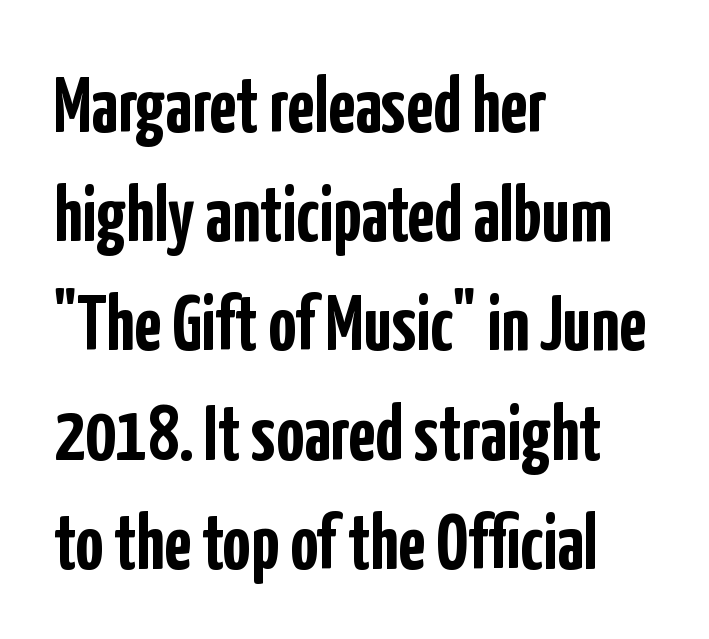
The image shows 78 px semibold, condensed sans-serif type, upright; set left-aligned, normal line spacing (1.4x), normal letter spacing, not underlined; low stroke contrast and a medium x-height.
